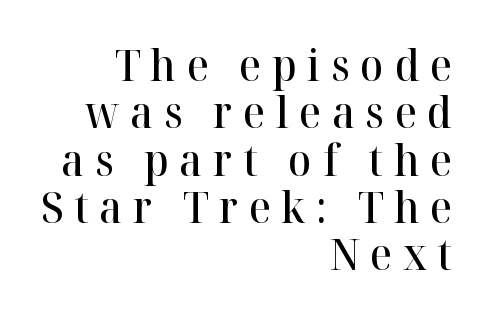
The image shows 43 px semibold serif type, upright; set right-aligned, tight line spacing (1.1x), unusually wide letter spacing (+0.25 em), not underlined; high stroke contrast and a medium x-height.
